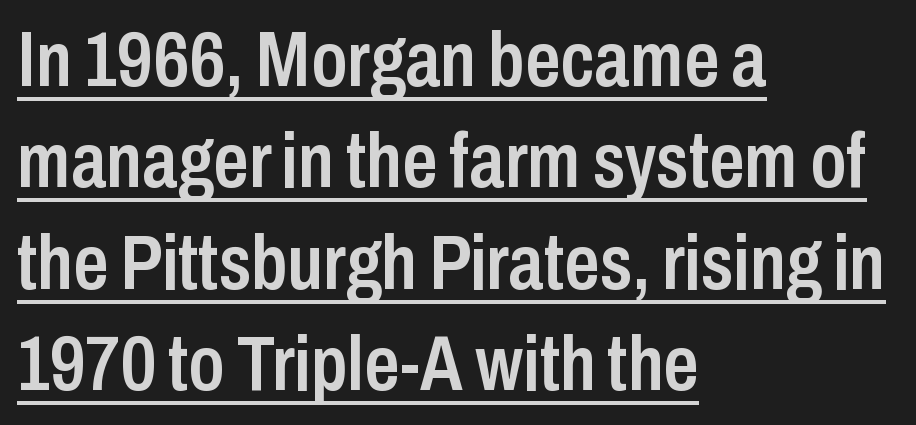
Nope, no serifs anywhere on these letters. Where is the straight margin? On the left. When letters stand straight like this, we call the style roman or upright. On the weight axis this lands at semibold, roughly 600. Here the designer chose a conventional face with non-uniform glyph widths. Normally led — the rows are evenly, conventionally spaced.
